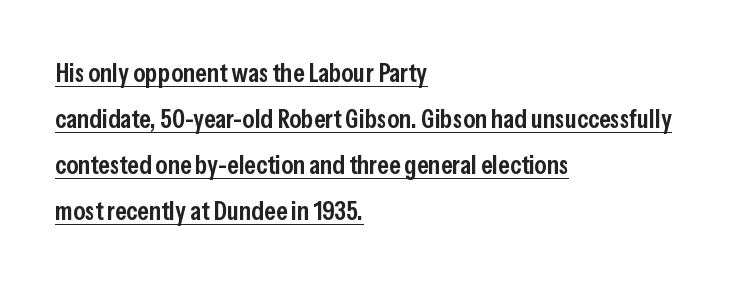
{"italic": "no", "bold": "semi", "underline": "yes", "align": "left", "line_spacing": "normal", "line_spacing_ratio": 1.7, "letter_spacing": "normal", "letter_spacing_em": 0.0, "glyph_px": 27}
